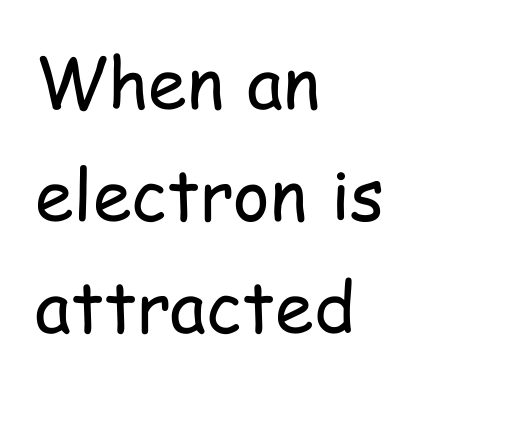
The image shows 70 px regular-weight, condensed sans-serif type, upright; set left-aligned, normal line spacing (1.6x), normal letter spacing, not underlined; low stroke contrast and a medium x-height.
